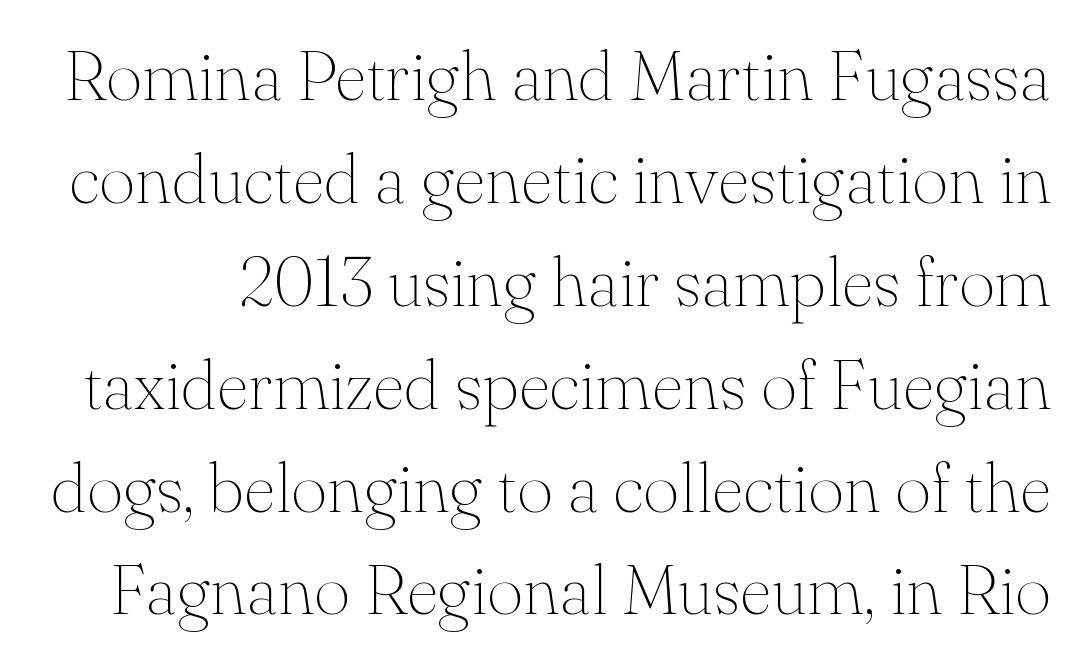
{"serif": "yes", "italic": "no", "bold": "no", "weight": "thin", "width": "normal", "stroke_contrast": "medium", "x_height": "small", "monospaced": "no", "underline": "no", "line_spacing": "normal", "line_spacing_ratio": 1.47, "letter_spacing": "normal", "letter_spacing_em": 0.0, "glyph_px": 70}
